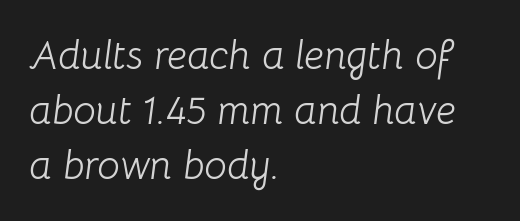
Letter spacing: default. Line spacing here is normal. Here the designer chose a conventional face with non-uniform glyph widths. Anything drawn beneath the words? Only blank space. Stroke mass is kept to a normal reading level or below. One-word summary of the alignment: left.
